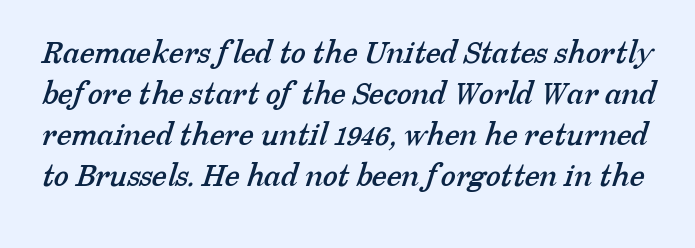
Q: Is the typeface a serif or a sans-serif typeface? A: Serif.
Q: Is the text underlined? A: No.
Q: Is the spacing between letters normal or unusually wide? A: Normal.
Q: Width (condensed, normal, or wide)? A: Normal.
Q: Stroke contrast? A: Low.
Q: x-height? A: Medium.
Q: Monospaced? A: No.
